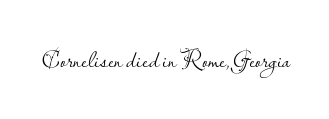
The rendering keeps characters at their native spacing. The font sits on the lighter half of the weight spectrum, regular included. Quick note: underline off.
